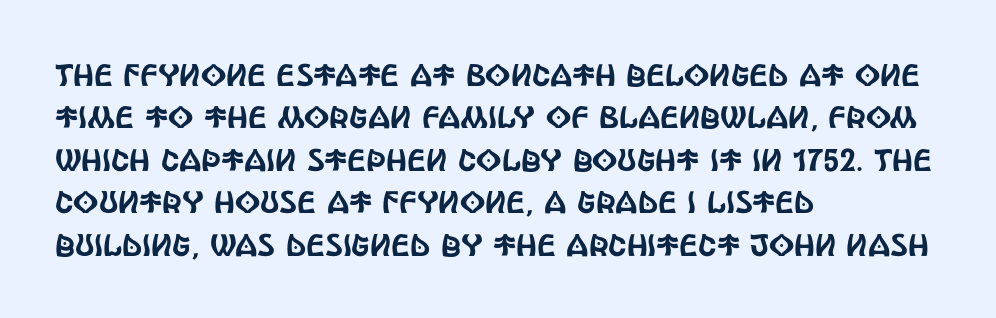
The image shows 31 px condensed sans-serif type, upright; set left-aligned, normal line spacing (1.37x), normal letter spacing, not underlined; a large x-height.
